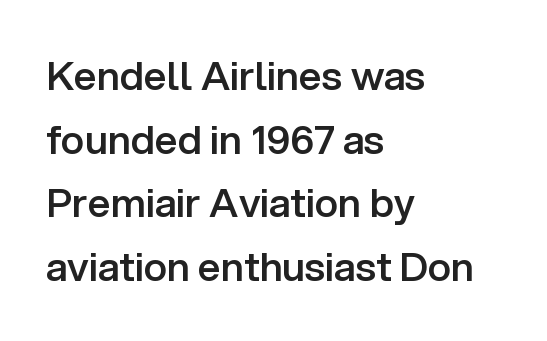
Q: Is the text bold? A: Semi-bold.
Q: Is the text italic (slanted)? A: No, it is upright.
Q: Is the typeface a serif or a sans-serif typeface? A: Sans-serif.
Q: Is the text underlined? A: No.
Q: How is the paragraph aligned? A: Left-aligned.
Q: Is the spacing between letters normal or unusually wide? A: Normal.
Q: Is the spacing between lines tight, normal or loose? A: Normal.
Q: Width (condensed, normal, or wide)? A: Normal.
Q: Stroke contrast? A: Low.
Q: x-height? A: Medium.
Q: Monospaced? A: No.
